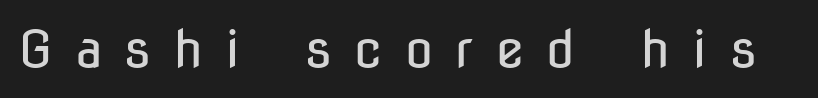
Each letter's strokes conclude bluntly, with no projecting serifs. A typesetter would call this heavily tracked-out type. Weight: not bold — regular or lighter. This sample uses an upright cut, with every glyph sitting square on the baseline.
